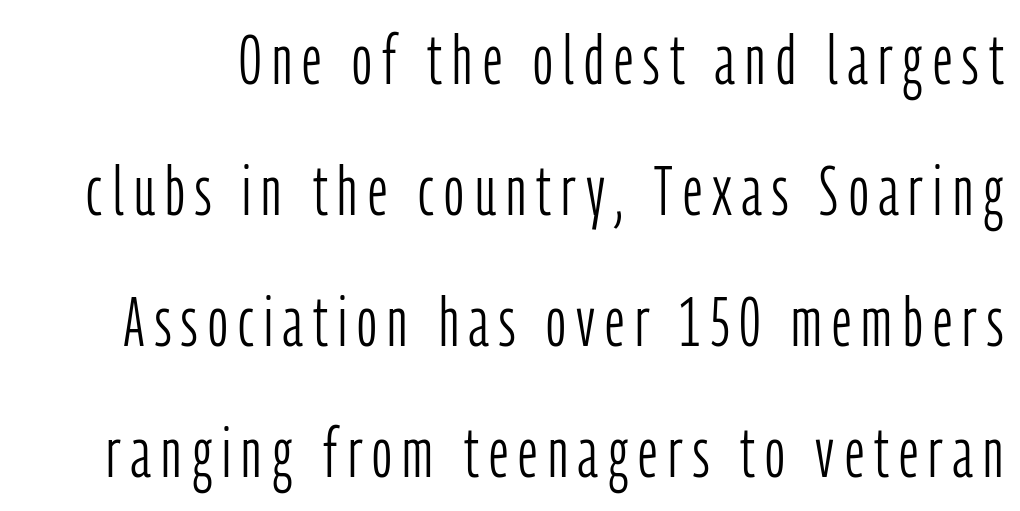
Here the designer chose a conventional face with non-uniform glyph widths. The strokes are not fattened; the text isn't bold. Descender tails drop into unmarked territory. What's the leading like? Stretched, with rows far apart.
